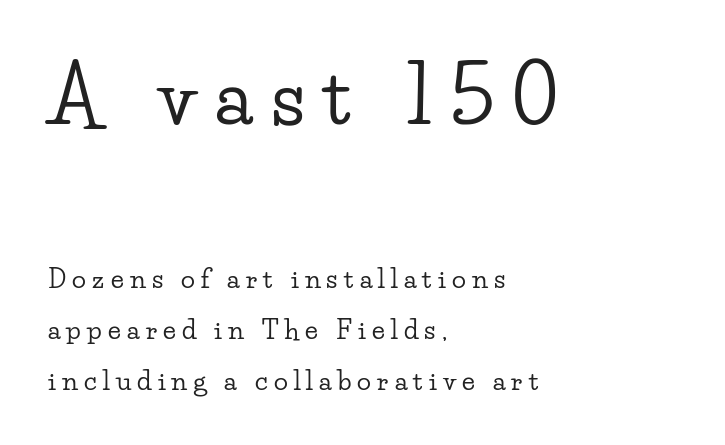
Words appear elongated and porous because spacing is wide. One glance says open: line gaps are wider than usual. Designer's note — italics off, roman on. Decoration check: the copy has no underline. Classification — serif.
